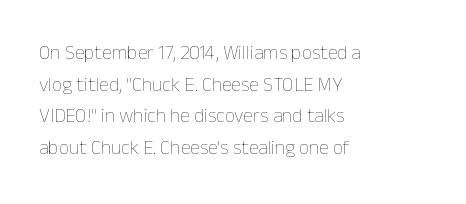
Teacher's note: observe the even left margin — that is flush-left alignment. The passage shown is not underscored anywhere. The rendering uses a moderate line-height, typical for paragraphs. Ascenders rise straight up at ninety degrees. Nobody touched the tracking dial on this one.
